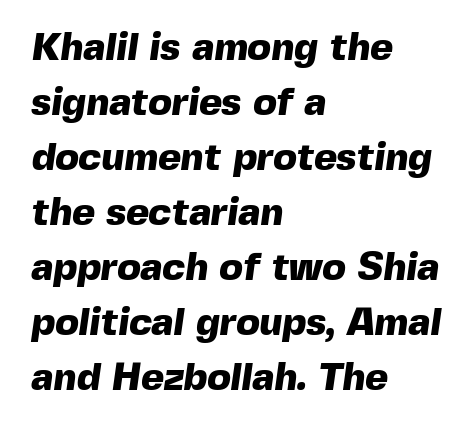
Q: Is the text bold? A: Yes.
Q: Is the typeface a serif or a sans-serif typeface? A: Sans-serif.
Q: Is the text underlined? A: No.
Q: How is the paragraph aligned? A: Left-aligned.
Q: Is the spacing between letters normal or unusually wide? A: Normal.
Q: Is the spacing between lines tight, normal or loose? A: Normal.
Q: Width (condensed, normal, or wide)? A: Normal.
Q: x-height? A: Medium.
Q: Monospaced? A: No.
